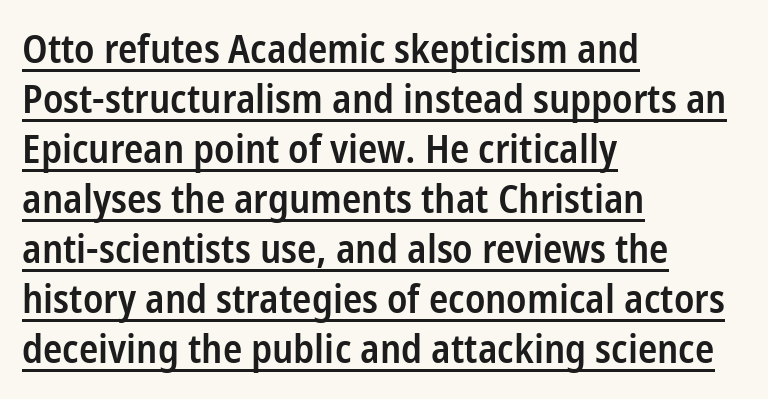
The image shows 40 px semibold, condensed sans-serif type, upright; set left-aligned, normal line spacing (1.25x), normal letter spacing, underlined; low stroke contrast and a medium x-height.
